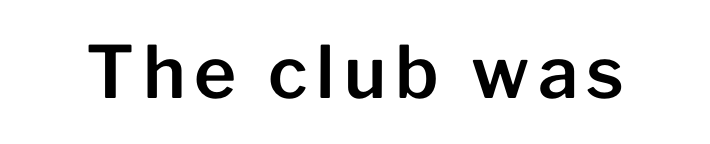
Q: Is the text italic (slanted)? A: No, it is upright.
Q: Is the typeface a serif or a sans-serif typeface? A: Sans-serif.
Q: Is the text underlined? A: No.
Q: Width (condensed, normal, or wide)? A: Normal.
Q: Stroke contrast? A: Low.
Q: x-height? A: Medium.
Q: Monospaced? A: No.
